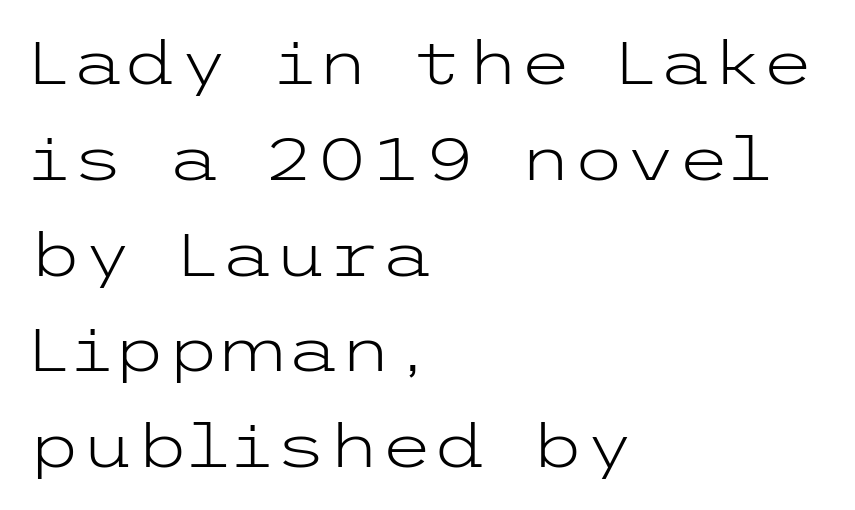
The image shows 61 px light, wide sans-serif type, upright; set left-aligned, normal line spacing (1.57x), normal letter spacing, not underlined; low stroke contrast and a medium x-height.
